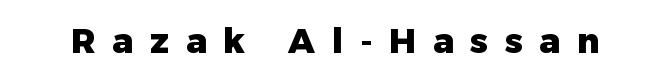
{"serif": "no", "italic": "no", "bold": "yes", "weight": "heavy", "width": "normal", "stroke_contrast": "low", "x_height": "medium", "monospaced": "no", "underline": "no", "letter_spacing": "wide", "letter_spacing_em": 0.49, "glyph_px": 34}
